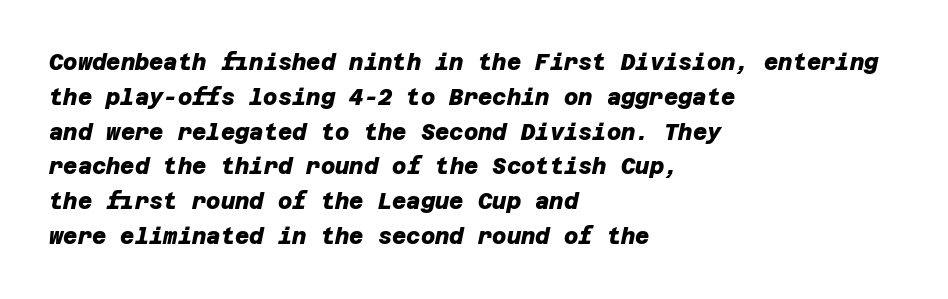
Q: Is the text bold? A: Yes.
Q: Is the text underlined? A: No.
Q: How is the paragraph aligned? A: Left-aligned.
Q: Is the spacing between letters normal or unusually wide? A: Normal.
Q: Is the spacing between lines tight, normal or loose? A: Normal.
